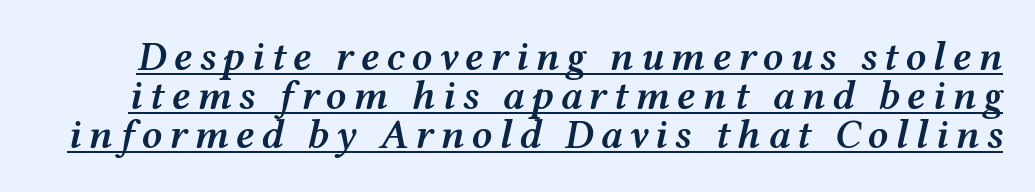
The face used here has a pronounced slope to its letters. The rendering uses a semibold face; strokes are thickened but not to full bold. A continuous stroke trails under the words, as in a hyperlink. The passage shown is typed in a proportional face where columns would drift. Tightly led — the rows are bunched.
